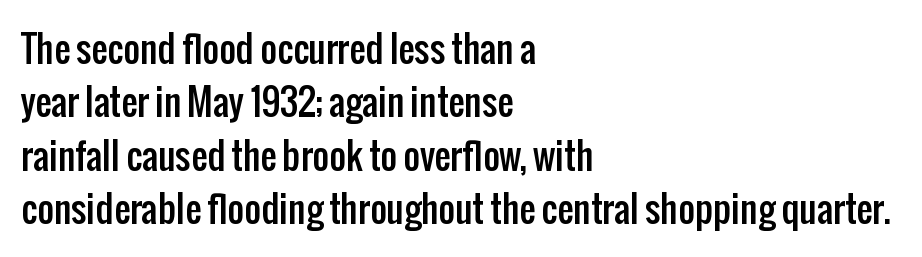
Reading down the column, the eye jumps a familiar distance to each next line. Look at the tracking — it's just the regular setting, nothing added. A roman cut, with each character standing at attention. To sum up the face: it is a sans, with no serifs. Only glyphs here, with clear space below each row.
